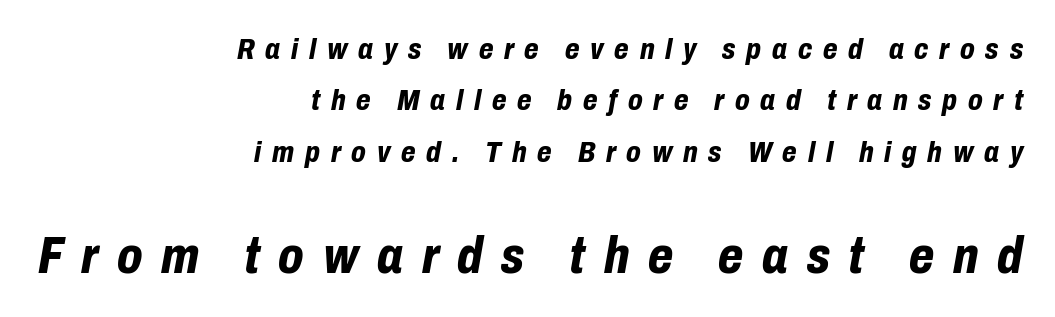
{"italic": "yes", "lean": "right", "slant_degrees": 10, "bold": "yes", "weight": "bold", "width": "condensed", "stroke_contrast": "low", "x_height": "medium", "monospaced": "no", "underline": "no", "align": "right", "line_spacing_ratio": 1.71, "letter_spacing": "wide", "letter_spacing_em": 0.36, "larger_block": "second", "size_ratio": 1.73, "glyph_px": 52}
